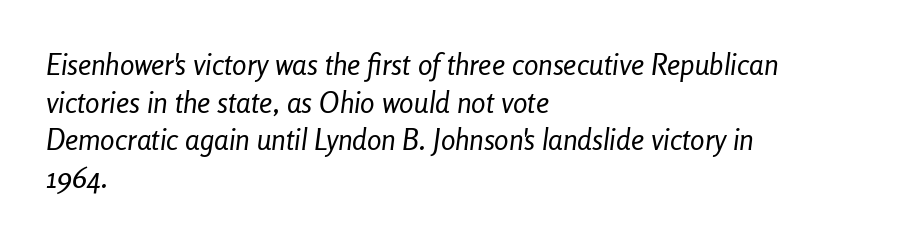
{"italic": "yes", "lean": "right", "slant_degrees": 8, "bold": "no", "weight": "regular", "width": "condensed", "stroke_contrast": "low", "x_height": "medium", "monospaced": "no", "underline": "no", "align": "left", "line_spacing": "normal", "line_spacing_ratio": 1.3, "letter_spacing": "normal", "letter_spacing_em": 0.0, "glyph_px": 29}
